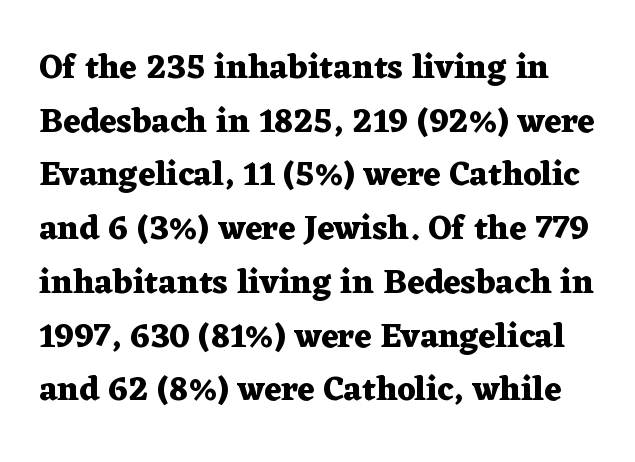
Q: Is the text bold? A: Yes.
Q: Is the text italic (slanted)? A: No, it is upright.
Q: Is the typeface a serif or a sans-serif typeface? A: Serif.
Q: Is the text underlined? A: No.
Q: Is the spacing between letters normal or unusually wide? A: Normal.
Q: Is the spacing between lines tight, normal or loose? A: Normal.
Q: Width (condensed, normal, or wide)? A: Wide.
Q: Stroke contrast? A: Medium.
Q: x-height? A: Medium.
Q: Monospaced? A: No.
